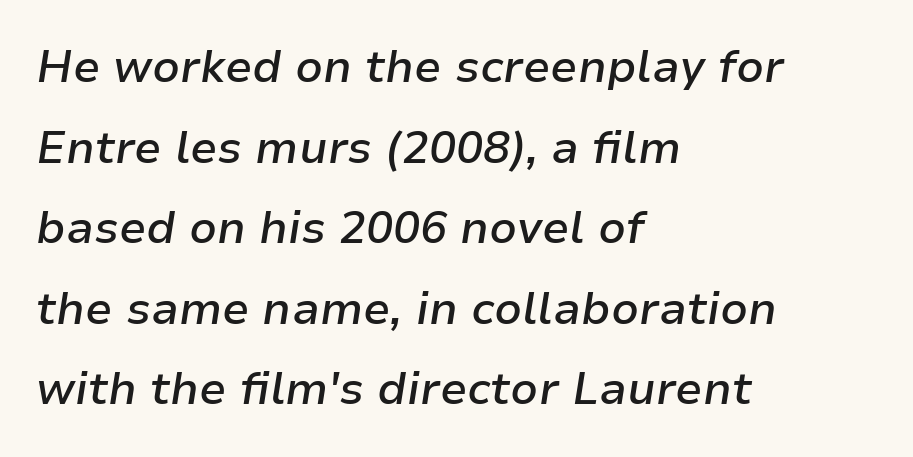
{"italic": "yes", "lean": "right", "slant_degrees": 9, "bold": "semi", "weight": "semibold", "width": "normal", "stroke_contrast": "low", "x_height": "medium", "monospaced": "no", "underline": "no", "align": "left", "line_spacing_ratio": 1.79, "letter_spacing": "normal", "letter_spacing_em": 0.0, "glyph_px": 45}
